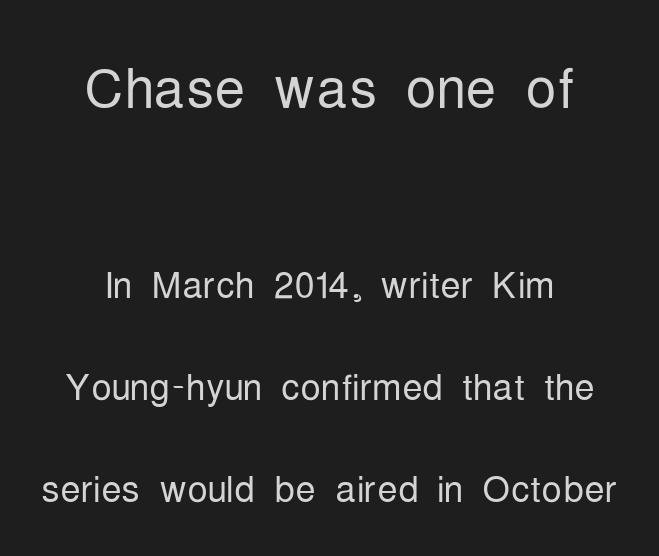
The image shows 77 px light, condensed sans-serif type, upright; set centered, loose line spacing (2.0x), normal letter spacing, not underlined; the first (top) block is 1.51x larger; low stroke contrast and a medium x-height.
